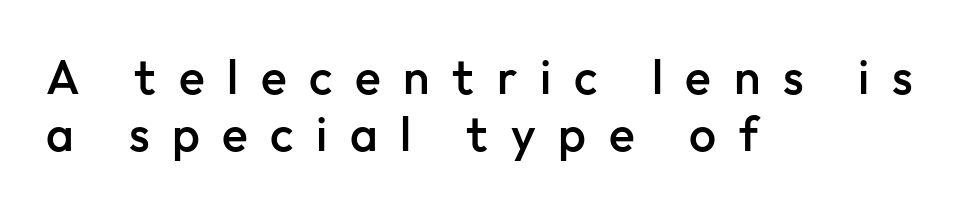
Q: Is the text bold? A: Semi-bold.
Q: Is the text italic (slanted)? A: No, it is upright.
Q: Is the typeface a serif or a sans-serif typeface? A: Sans-serif.
Q: Is the text underlined? A: No.
Q: How is the paragraph aligned? A: Left-aligned.
Q: Is the spacing between letters normal or unusually wide? A: Unusually wide.
Q: Width (condensed, normal, or wide)? A: Normal.
Q: Stroke contrast? A: Low.
Q: x-height? A: Medium.
Q: Monospaced? A: No.
